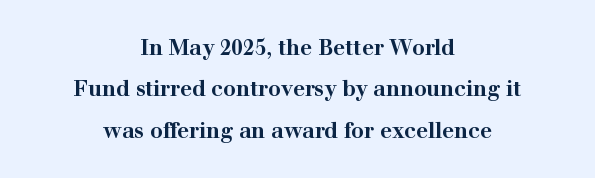
Q: Is the text bold? A: Yes.
Q: Is the text italic (slanted)? A: No, it is upright.
Q: Is the text underlined? A: No.
Q: How is the paragraph aligned? A: Centered.
Q: Is the spacing between letters normal or unusually wide? A: Normal.
Q: Is the spacing between lines tight, normal or loose? A: Loose.
